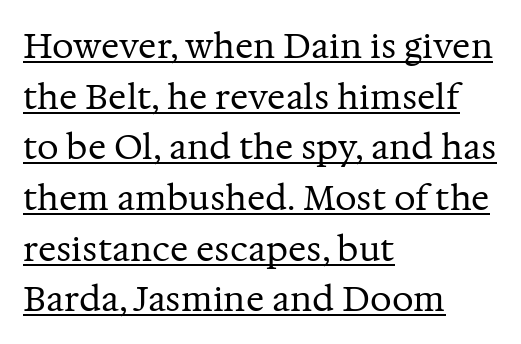
{"serif": "yes", "italic": "no", "bold": "no", "weight": "regular", "width": "normal", "stroke_contrast": "medium", "x_height": "medium", "monospaced": "no", "underline": "yes", "align": "left", "line_spacing": "normal", "line_spacing_ratio": 1.49, "letter_spacing": "normal", "letter_spacing_em": 0.0, "glyph_px": 34}
